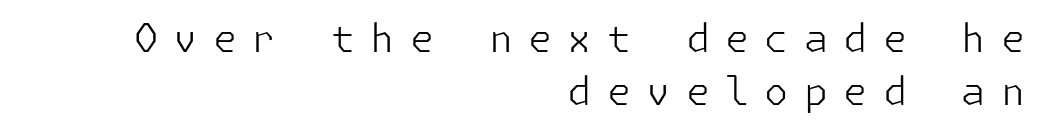
The image shows 39 px light sans-serif type, upright; set right-aligned, normal line spacing (1.37x), unusually wide letter spacing (+0.39 em), not underlined; low stroke contrast and a medium x-height.
